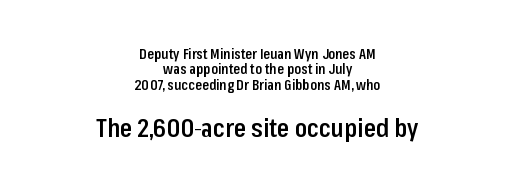
The image shows 25 px text type, upright; set centered, tight line spacing (1.09x), normal letter spacing, not underlined; the second (bottom) block is 1.79x larger.
